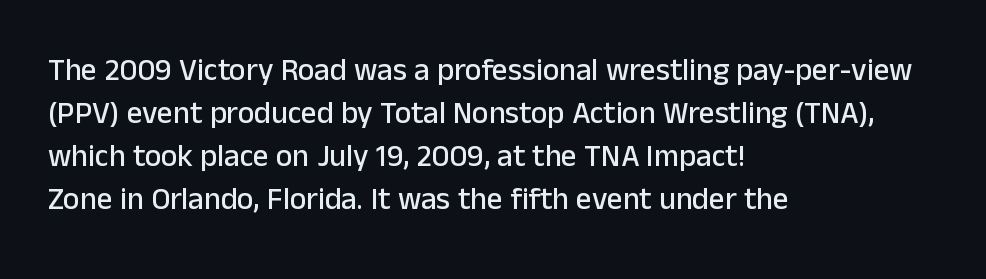
Q: Is the text italic (slanted)? A: No, it is upright.
Q: Is the typeface a serif or a sans-serif typeface? A: Sans-serif.
Q: Is the text underlined? A: No.
Q: How is the paragraph aligned? A: Left-aligned.
Q: Is the spacing between letters normal or unusually wide? A: Normal.
Q: Is the spacing between lines tight, normal or loose? A: Normal.
Q: Width (condensed, normal, or wide)? A: Normal.
Q: Stroke contrast? A: Low.
Q: x-height? A: Medium.
Q: Monospaced? A: No.
